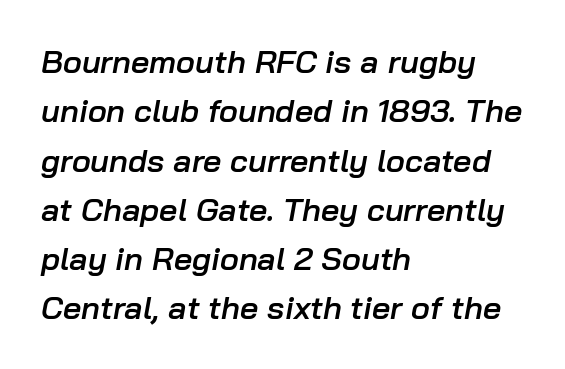
Q: Is the text bold? A: Semi-bold.
Q: Is the text italic (slanted)? A: Yes, it leans right by about 10 degrees.
Q: Is the text underlined? A: No.
Q: How is the paragraph aligned? A: Left-aligned.
Q: Is the spacing between letters normal or unusually wide? A: Normal.
Q: Is the spacing between lines tight, normal or loose? A: Normal.
Q: Width (condensed, normal, or wide)? A: Normal.
Q: Stroke contrast? A: Low.
Q: x-height? A: Medium.
Q: Monospaced? A: No.
